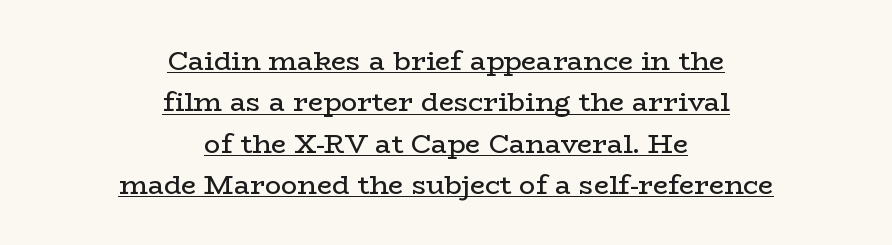
Q: Is the text bold? A: No.
Q: Is the text italic (slanted)? A: No, it is upright.
Q: Is the text underlined? A: Yes.
Q: How is the paragraph aligned? A: Centered.
Q: Is the spacing between letters normal or unusually wide? A: Normal.
Q: Is the spacing between lines tight, normal or loose? A: Normal.
